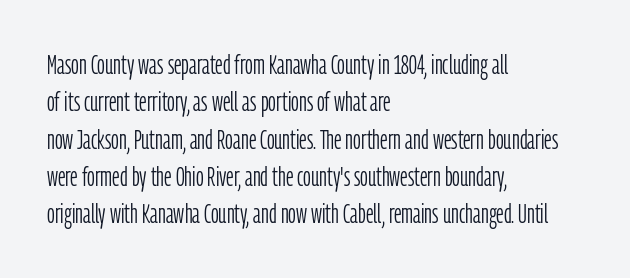
Interline gaps are of average width in this sample. Inter-character spacing is left at the font's built-in metrics. If you drew a line through each stem, it would be perfectly vertical. Words float on clear page, feet unadorned. Each line starts at the same left margin while the right side varies.
